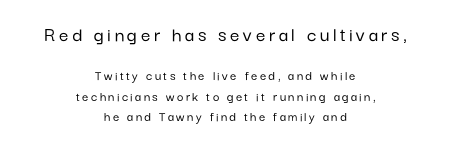
Top chunk: large. Bottom chunk: small. The rendering uses a moderate line-height, typical for paragraphs. The font's upright variant was chosen for this text. Horizontal alignment here is central, giving a formal, balanced look. The space beneath each line is pristine and unruled.
